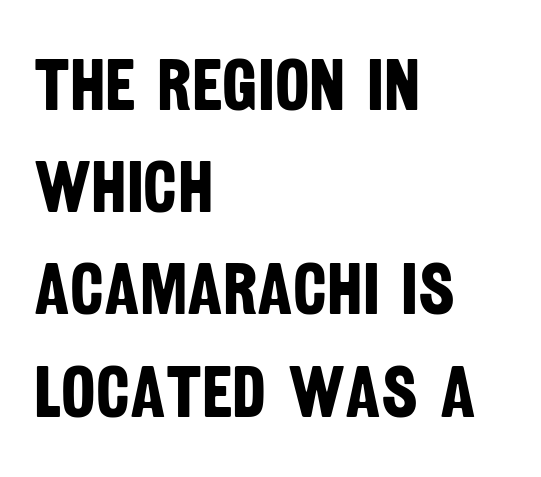
Tracking here is standard; glyphs follow each other at the usual distance. The designer left line spacing at the default. This sample has the flowing, uneven cadence of proportional lettering. Font category for this specimen: sans-serif. The typesetter chose a ragged-right arrangement here. Words float on clear page, feet unadorned.
